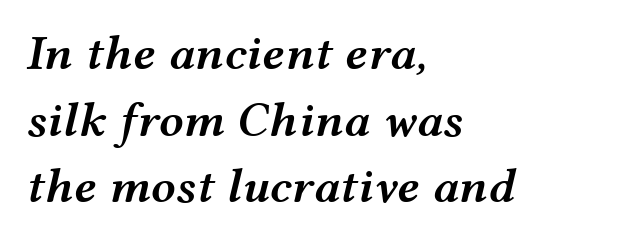
The image shows 49 px semibold, wide type, italic (leaning right); set left-aligned, normal line spacing (1.36x), normal letter spacing, not underlined; medium stroke contrast and a medium x-height.
